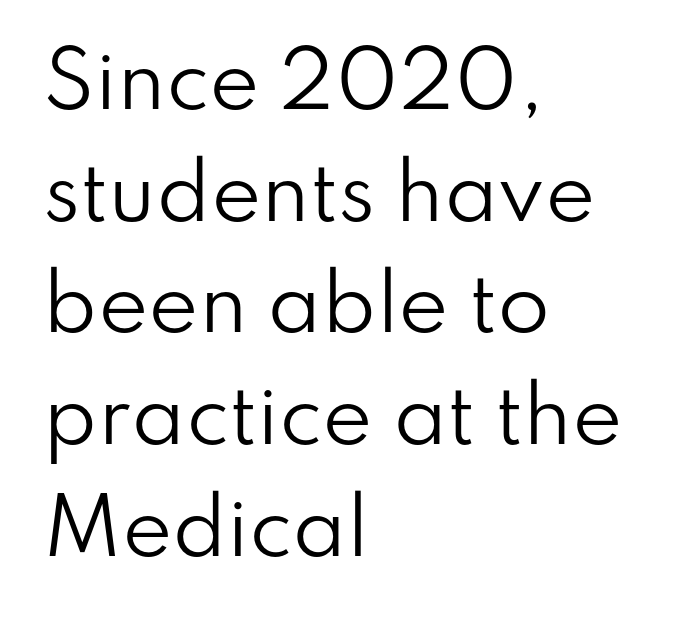
Q: Is the text bold? A: No.
Q: Is the text italic (slanted)? A: No, it is upright.
Q: Is the typeface a serif or a sans-serif typeface? A: Sans-serif.
Q: Is the text underlined? A: No.
Q: How is the paragraph aligned? A: Left-aligned.
Q: Is the spacing between letters normal or unusually wide? A: Normal.
Q: Is the spacing between lines tight, normal or loose? A: Normal.
Q: Width (condensed, normal, or wide)? A: Normal.
Q: Stroke contrast? A: Low.
Q: x-height? A: Small.
Q: Monospaced? A: No.
